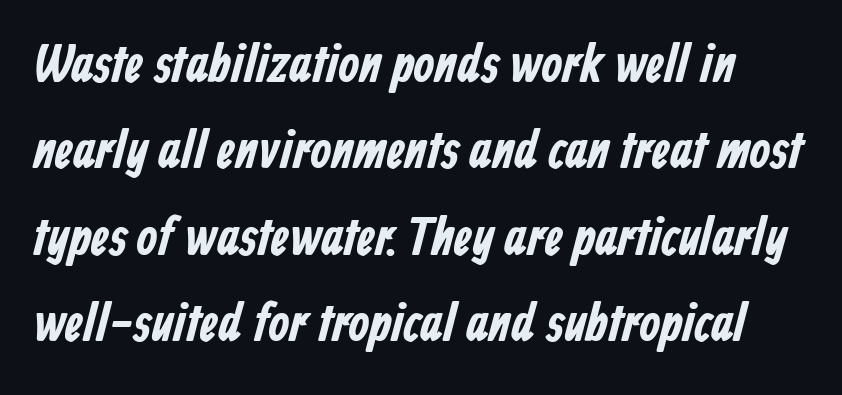
{"serif": "no", "bold": "yes", "weight": "bold", "width": "condensed", "stroke_contrast": "low", "x_height": "medium", "monospaced": "no", "underline": "no", "line_spacing": "normal", "line_spacing_ratio": 1.6, "letter_spacing": "normal", "letter_spacing_em": 0.0, "glyph_px": 54}
